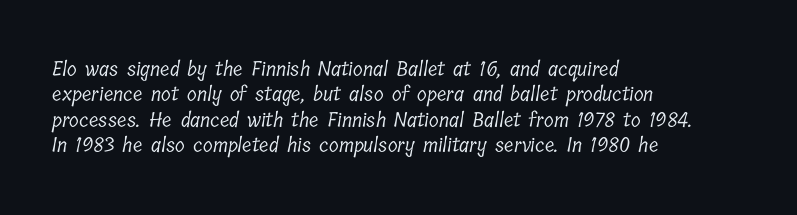
Q: Is the text bold? A: No.
Q: Is the text underlined? A: No.
Q: How is the paragraph aligned? A: Left-aligned.
Q: Is the spacing between letters normal or unusually wide? A: Normal.
Q: Is the spacing between lines tight, normal or loose? A: Normal.
